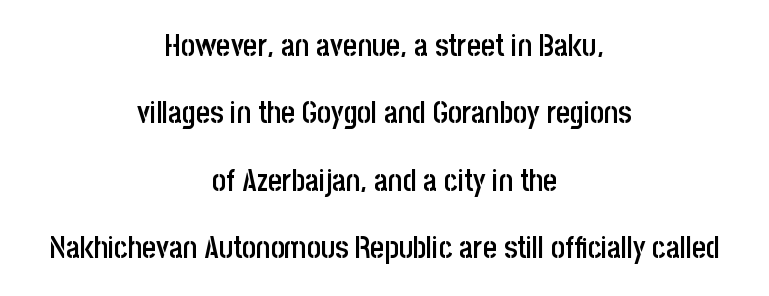
The image shows 30 px semibold, condensed sans-serif type, upright; set centered, loose line spacing (2.25x), normal letter spacing, not underlined; low stroke contrast and a large x-height.
